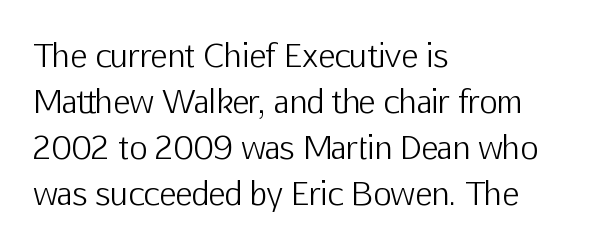
The letterforms sit at book weight or below. This rendering leaves character spacing at its baseline value. You can tell it's not italic because the verticals are truly vertical. The rows are spaced the way most documents space them.
